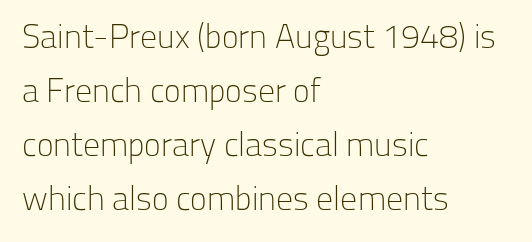
Q: Is the text bold? A: No.
Q: Is the text italic (slanted)? A: No, it is upright.
Q: Is the typeface a serif or a sans-serif typeface? A: Sans-serif.
Q: Is the text underlined? A: No.
Q: How is the paragraph aligned? A: Left-aligned.
Q: Is the spacing between letters normal or unusually wide? A: Normal.
Q: Is the spacing between lines tight, normal or loose? A: Normal.
Q: Width (condensed, normal, or wide)? A: Normal.
Q: Stroke contrast? A: Low.
Q: x-height? A: Medium.
Q: Monospaced? A: No.
